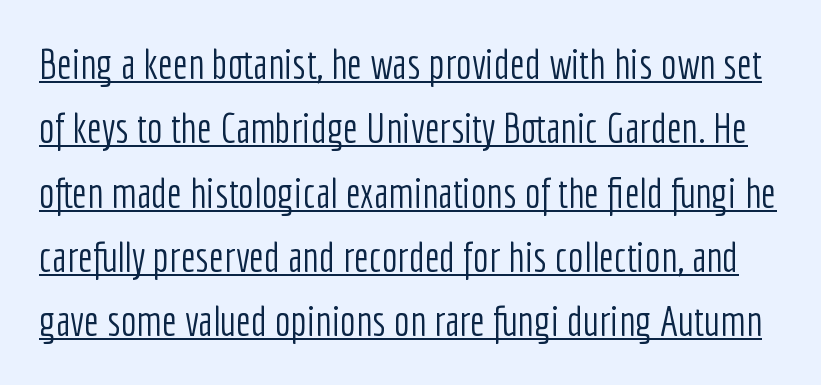
Weight: regular or lighter. Has an underline been added? It has. The face used here is a sans, in the tradition of grotesques and geometrics. Short note: letters normally spaced. Do the characters align in a grid? No, the font is proportional.
